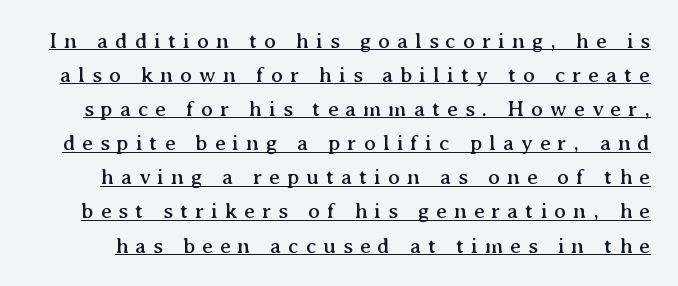
{"italic": "no", "underline": "yes", "line_spacing": "normal", "line_spacing_ratio": 1.55, "letter_spacing": "wide", "letter_spacing_em": 0.32, "glyph_px": 22}
